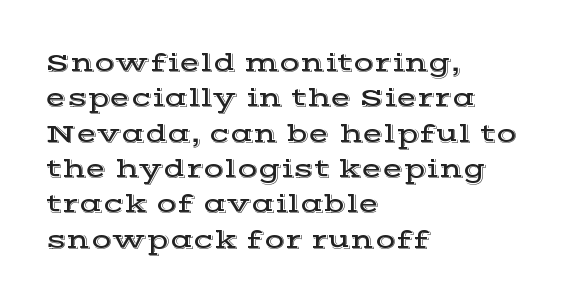
{"italic": "no", "underline": "no", "align": "left", "line_spacing": "normal", "line_spacing_ratio": 1.31, "letter_spacing": "normal", "letter_spacing_em": 0.0, "glyph_px": 27}
